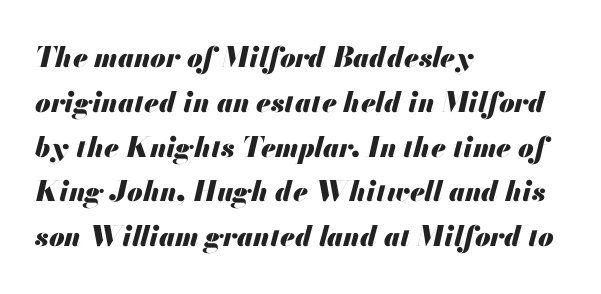
The space between consecutive lines is moderate. Each letter keeps its own natural width here, so spacing adapts to shape. Does the weight exceed regular? Yes, all the way to bold. The line texture is even and compact thanks to regular tracking.
